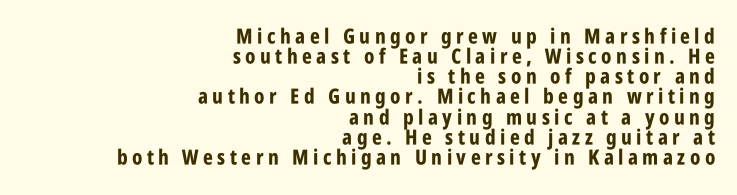
{"italic": "no", "bold": "yes", "underline": "no", "align": "right", "line_spacing": "tight", "line_spacing_ratio": 0.96, "letter_spacing": "wide", "letter_spacing_em": 0.21, "glyph_px": 21}
